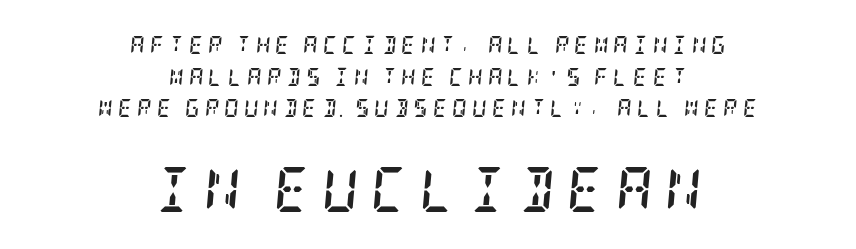
The image shows 45 px semibold, condensed serif type, italic (leaning right); set centered, line spacing 1.76x, unusually wide letter spacing (+0.27 em), not underlined; the second (bottom) block is 2.5x larger; low stroke contrast and a large x-height.
